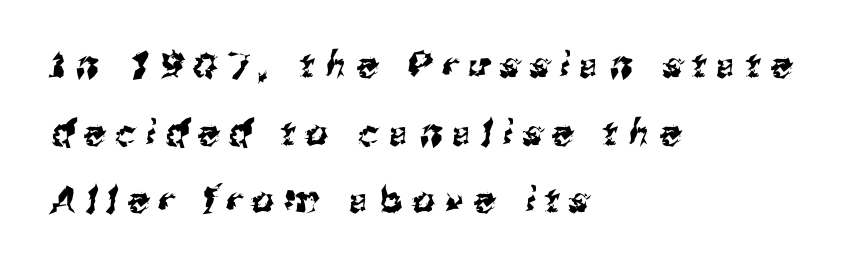
{"serif": "no", "width": "normal", "stroke_contrast": "medium", "x_height": "medium", "monospaced": "no", "underline": "no", "align": "left", "line_spacing": "loose", "line_spacing_ratio": 1.93, "letter_spacing": "wide", "letter_spacing_em": 0.3, "glyph_px": 35}
